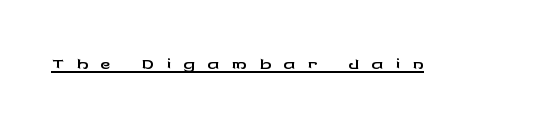
{"serif": "no", "italic": "no", "width": "wide", "stroke_contrast": "low", "x_height": "medium", "monospaced": "no", "underline": "yes", "letter_spacing": "wide", "letter_spacing_em": 0.45, "glyph_px": 28}
